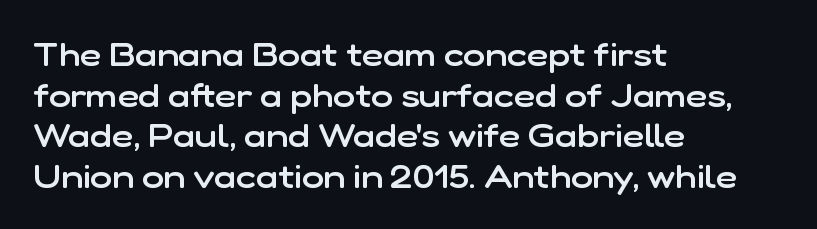
Q: Is the text bold? A: Semi-bold.
Q: Is the text italic (slanted)? A: No, it is upright.
Q: Is the typeface a serif or a sans-serif typeface? A: Sans-serif.
Q: Is the text underlined? A: No.
Q: How is the paragraph aligned? A: Left-aligned.
Q: Is the spacing between letters normal or unusually wide? A: Normal.
Q: Width (condensed, normal, or wide)? A: Normal.
Q: Stroke contrast? A: Low.
Q: x-height? A: Medium.
Q: Monospaced? A: No.
